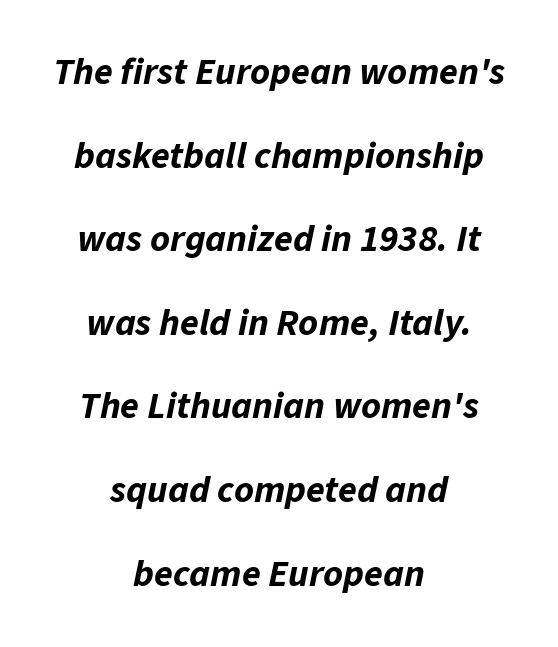
Q: Is the text bold? A: Yes.
Q: Is the text italic (slanted)? A: Yes, it leans right by about 11 degrees.
Q: Is the text underlined? A: No.
Q: How is the paragraph aligned? A: Centered.
Q: Is the spacing between letters normal or unusually wide? A: Normal.
Q: Is the spacing between lines tight, normal or loose? A: Loose.
Q: Width (condensed, normal, or wide)? A: Normal.
Q: Stroke contrast? A: Low.
Q: x-height? A: Medium.
Q: Monospaced? A: No.
